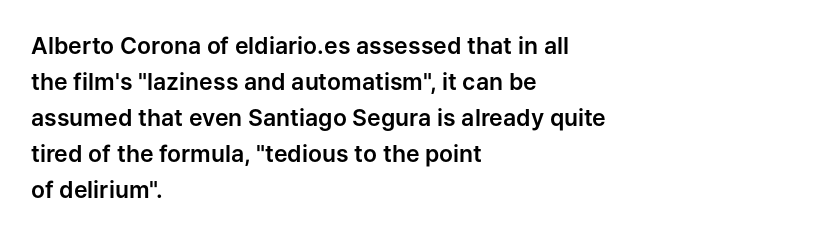
The passage shown has conventional tracking throughout. The axis of the letterforms is exactly vertical. In CSS terms this would be text-align: left. The area under the type is left untouched.
